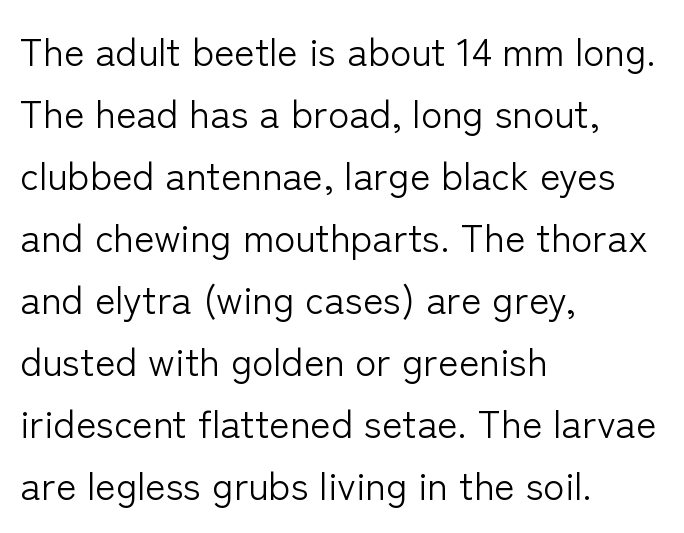
This block has exactly the height ordinary leading produces. This rendering employs a face without finishing strokes, i.e., a sans-serif. The gaps between neighbouring characters are ordinary and unremarkable. The strip under each line holds only bare page.
